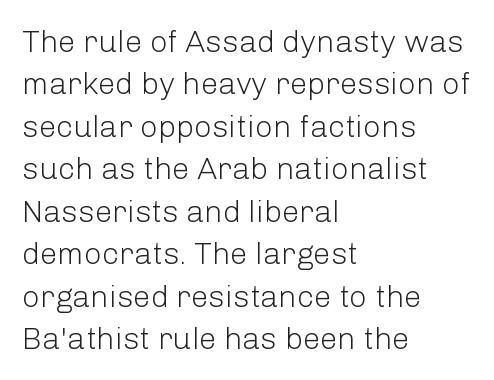
The image shows 31 px light sans-serif type, upright; set left-aligned, normal line spacing (1.37x), normal letter spacing, not underlined; low stroke contrast and a medium x-height.
